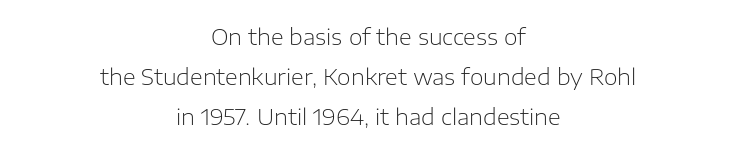
{"italic": "no", "bold": "no", "underline": "no", "align": "center", "line_spacing_ratio": 1.81, "letter_spacing": "normal", "letter_spacing_em": 0.0, "glyph_px": 22}
